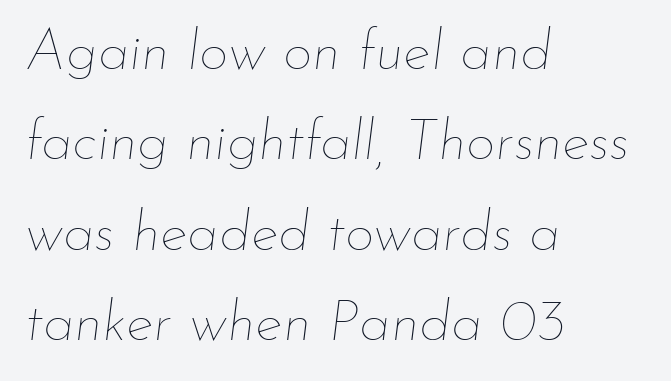
Varying glyph widths throughout — classic text-font behaviour. Every character sits at an angle, as italics do. Is there much room between lines? A standard amount, neither cramped nor airy. This rendering leaves character spacing at its baseline value.
